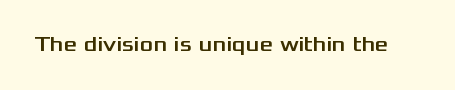
The image shows 21 px text type, upright; set normal letter spacing, not underlined.
